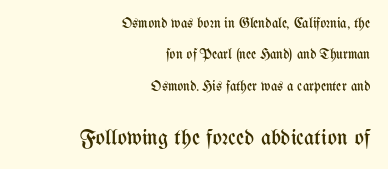
{"italic": "no", "bold": "no", "underline": "no", "align": "right", "line_spacing": "loose", "line_spacing_ratio": 2.25, "letter_spacing": "normal", "letter_spacing_em": 0.0, "larger_block": "second", "size_ratio": 1.57, "glyph_px": 22}
